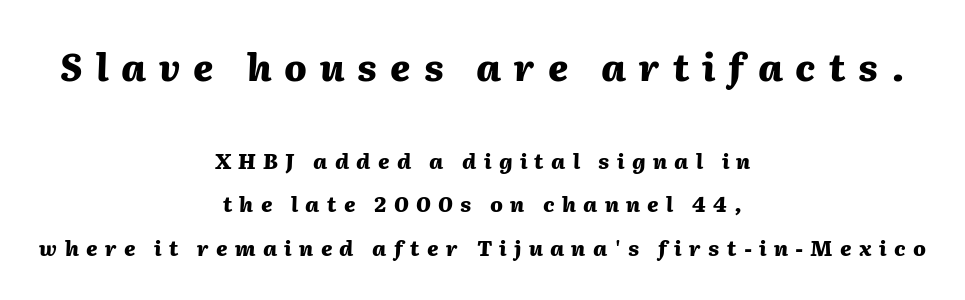
The image shows 37 px heavy type, italic (leaning right); set centered, loose line spacing (2.08x), unusually wide letter spacing (+0.35 em), not underlined; the first (top) block is 1.76x larger; medium stroke contrast and a medium x-height.
